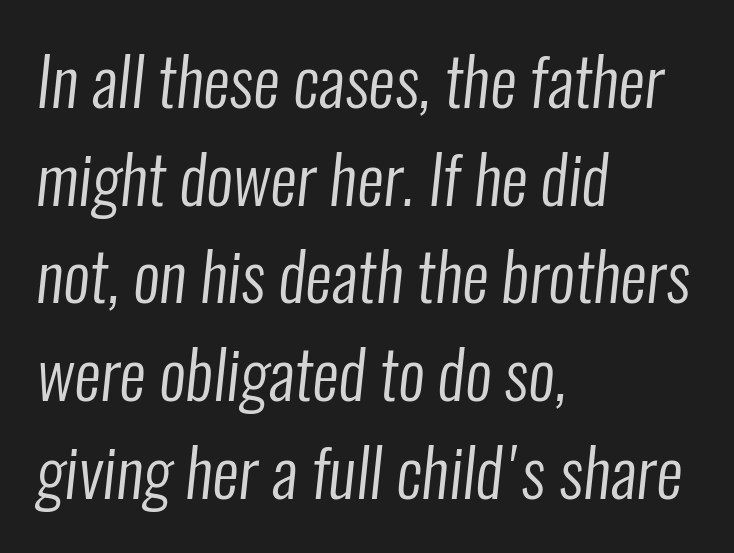
The image shows 66 px regular-weight, condensed sans-serif type; set left-aligned, normal line spacing (1.48x), normal letter spacing, not underlined; low stroke contrast and a medium x-height.
